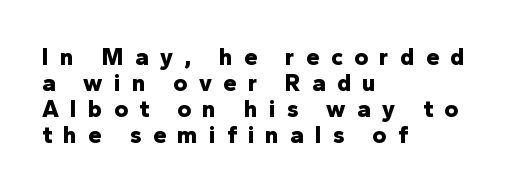
The image shows 24 px bold type, upright; set left-aligned, tight line spacing (1.09x), unusually wide letter spacing (+0.47 em), not underlined.
